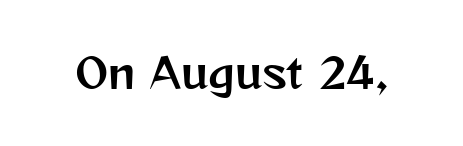
{"serif": "no", "italic": "no", "width": "normal", "stroke_contrast": "medium", "x_height": "medium", "monospaced": "no", "underline": "no", "letter_spacing": "normal", "letter_spacing_em": 0.0, "glyph_px": 41}
